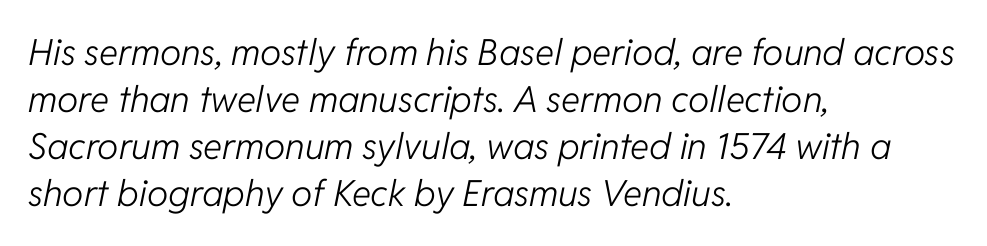
Q: Is the text bold? A: No.
Q: Is the text italic (slanted)? A: Yes, it leans right by about 11 degrees.
Q: Is the text underlined? A: No.
Q: How is the paragraph aligned? A: Left-aligned.
Q: Is the spacing between letters normal or unusually wide? A: Normal.
Q: Is the spacing between lines tight, normal or loose? A: Normal.
Q: Width (condensed, normal, or wide)? A: Normal.
Q: Stroke contrast? A: Low.
Q: x-height? A: Medium.
Q: Monospaced? A: No.
